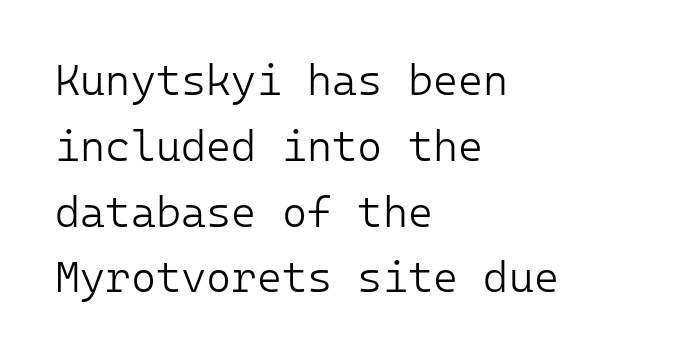
{"serif": "no", "italic": "no", "bold": "no", "weight": "light", "width": "normal", "stroke_contrast": "low", "x_height": "medium", "underline": "no", "align": "left", "line_spacing": "normal", "line_spacing_ratio": 1.53, "letter_spacing": "normal", "letter_spacing_em": 0.0, "glyph_px": 43}
